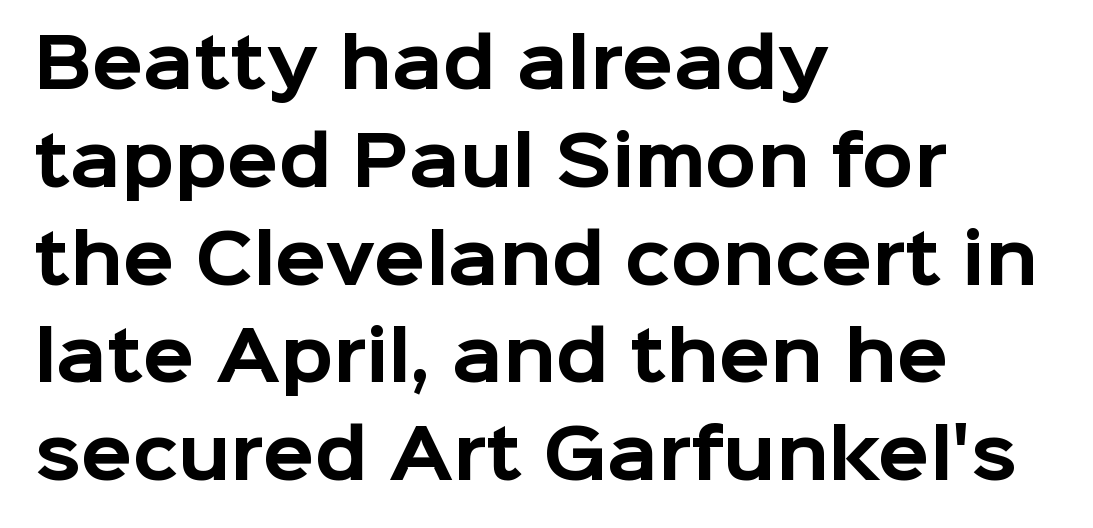
The image shows 67 px bold sans-serif type, upright; set left-aligned, normal line spacing (1.46x), normal letter spacing, not underlined; low stroke contrast and a medium x-height.
